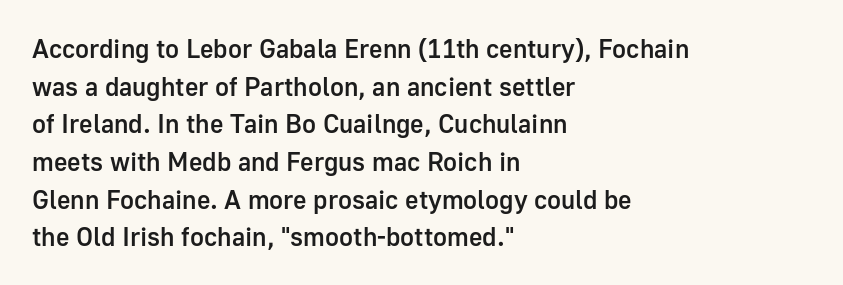
Reading down the column, the eye jumps a familiar distance to each next line. How are the letters spaced? Ordinarily, with no added tracking. The text block is weighted toward the left margin, trailing off unevenly rightward. The letters stand upright; this is a roman face.
